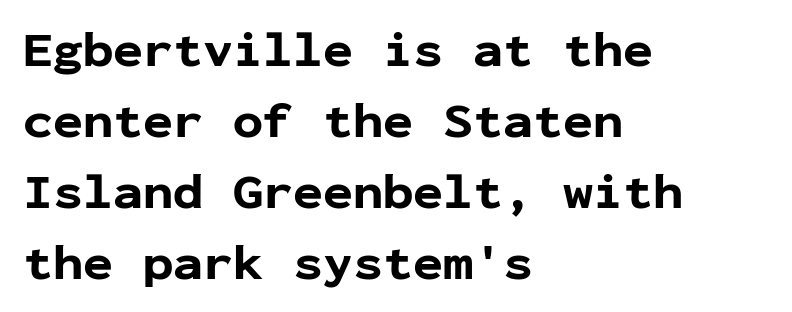
The image shows 50 px bold sans-serif type, upright, monospaced; set left-aligned, normal line spacing (1.42x), normal letter spacing, not underlined; low stroke contrast and a medium x-height.
